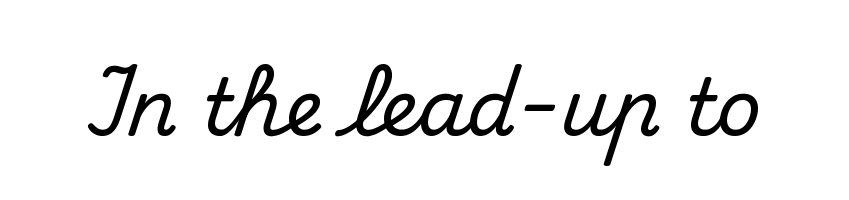
Looks like regular typesetting: each glyph gets only the width it needs. Is this a sans? No — the strokes have serifs. The gaps between neighbouring characters are ordinary and unremarkable. Underlining? Definitely not there.
